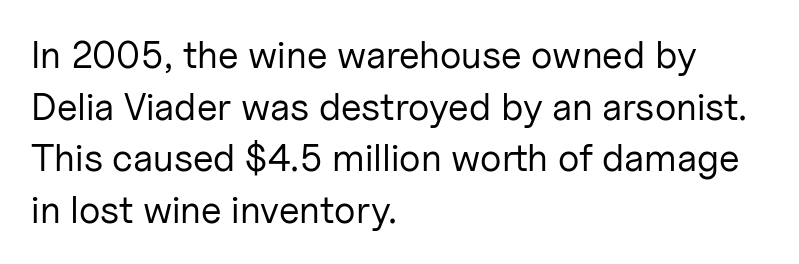
Q: Is the text bold? A: No.
Q: Is the text italic (slanted)? A: No, it is upright.
Q: Is the typeface a serif or a sans-serif typeface? A: Sans-serif.
Q: Is the text underlined? A: No.
Q: How is the paragraph aligned? A: Left-aligned.
Q: Is the spacing between letters normal or unusually wide? A: Normal.
Q: Is the spacing between lines tight, normal or loose? A: Normal.
Q: Width (condensed, normal, or wide)? A: Normal.
Q: Stroke contrast? A: Low.
Q: x-height? A: Medium.
Q: Monospaced? A: No.
